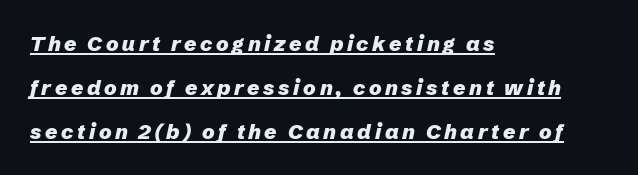
{"italic": "yes", "lean": "right", "slant_degrees": 12, "bold": "yes", "underline": "yes", "align": "left", "line_spacing": "loose", "line_spacing_ratio": 2.09, "glyph_px": 21}
